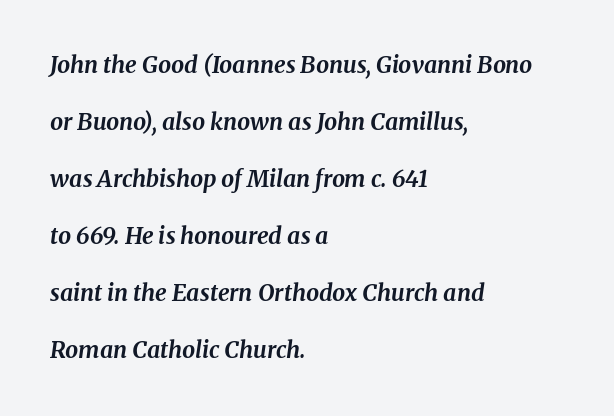
Which margin do the lines hug? The left one — the right edge is uneven. Quick note: interline space is abundant. Summary of weight: heavy, a full bold. Would a proofreader flag this as italicized? Yes. The glyphs are unaccompanied by any horizontal stroke below them. Is the letter spacing exaggerated? No — it looks like the ordinary default.
